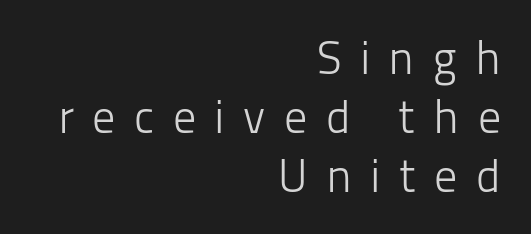
The image shows 46 px light sans-serif type, upright; set right-aligned, normal line spacing (1.28x), unusually wide letter spacing (+0.4 em), not underlined; low stroke contrast and a medium x-height.
